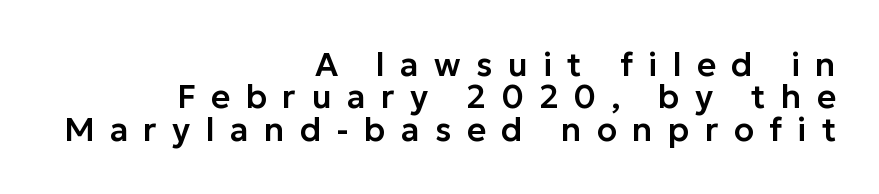
{"serif": "no", "italic": "no", "width": "normal", "stroke_contrast": "low", "x_height": "medium", "monospaced": "no", "underline": "no", "align": "right", "line_spacing": "tight", "line_spacing_ratio": 0.98, "letter_spacing": "wide", "letter_spacing_em": 0.46, "glyph_px": 33}
